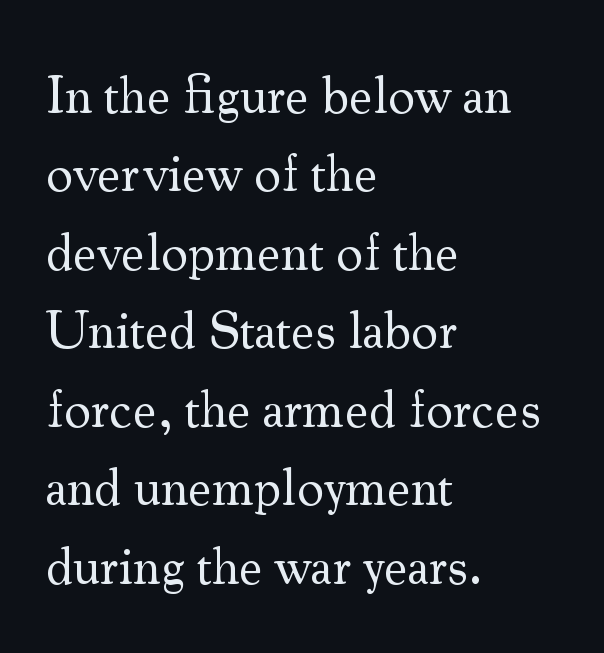
{"serif": "yes", "italic": "no", "bold": "no", "weight": "regular", "width": "normal", "stroke_contrast": "medium", "x_height": "small", "monospaced": "no", "underline": "no", "align": "left", "line_spacing": "normal", "line_spacing_ratio": 1.48, "letter_spacing": "normal", "letter_spacing_em": 0.0, "glyph_px": 53}
